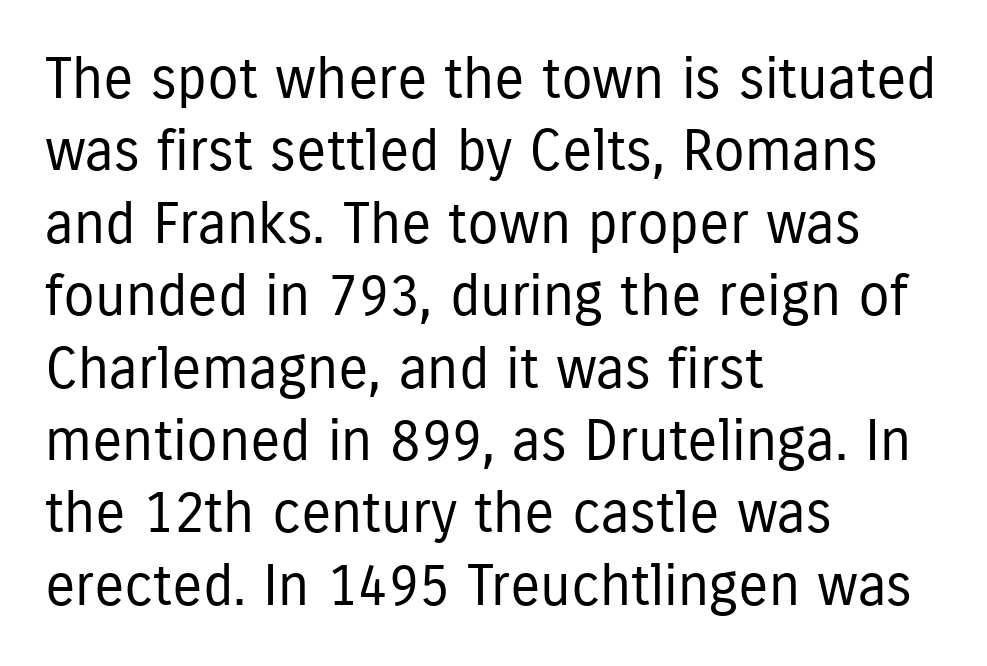
The image shows 57 px regular-weight, condensed sans-serif type, upright; set left-aligned, normal line spacing (1.27x), normal letter spacing, not underlined; low stroke contrast and a medium x-height.
